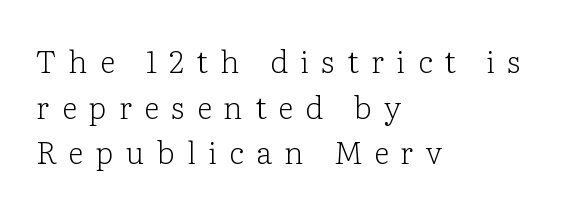
The image shows 31 px light serif type, upright; set left-aligned, normal line spacing (1.47x), unusually wide letter spacing (+0.39 em), not underlined; low stroke contrast and a medium x-height.
